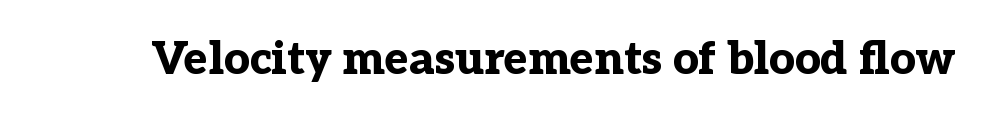
Q: Is the text bold? A: Yes.
Q: Is the text italic (slanted)? A: No, it is upright.
Q: Is the typeface a serif or a sans-serif typeface? A: Serif.
Q: Is the text underlined? A: No.
Q: Is the spacing between letters normal or unusually wide? A: Normal.
Q: Width (condensed, normal, or wide)? A: Normal.
Q: Stroke contrast? A: Low.
Q: x-height? A: Medium.
Q: Monospaced? A: No.
